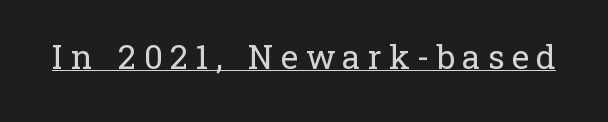
{"serif": "yes", "italic": "no", "bold": "no", "weight": "regular", "width": "normal", "stroke_contrast": "low", "x_height": "medium", "monospaced": "no", "underline": "yes", "letter_spacing": "wide", "letter_spacing_em": 0.22, "glyph_px": 33}
